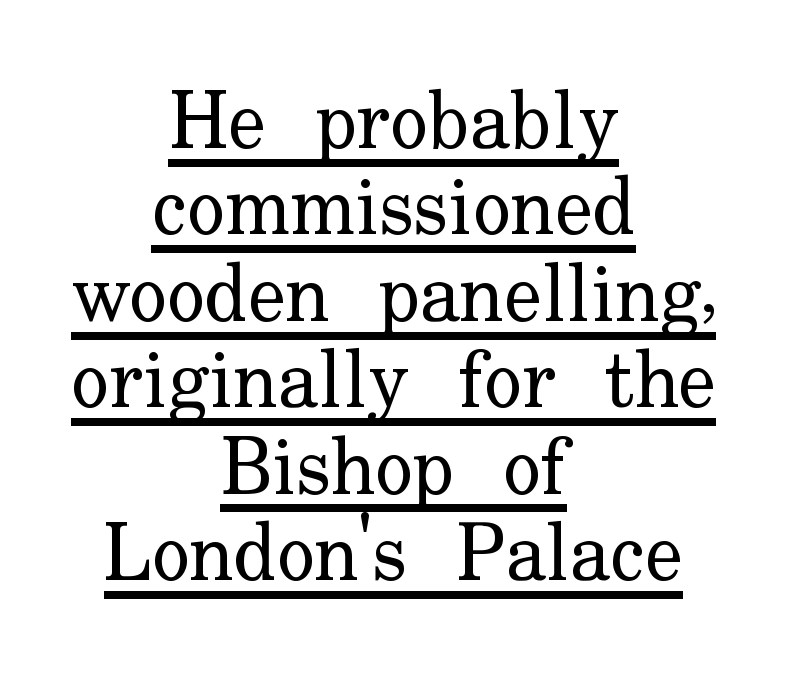
The image shows 80 px regular-weight serif type, upright; set centered, tight line spacing (1.08x), normal letter spacing, underlined; low stroke contrast and a small x-height.
